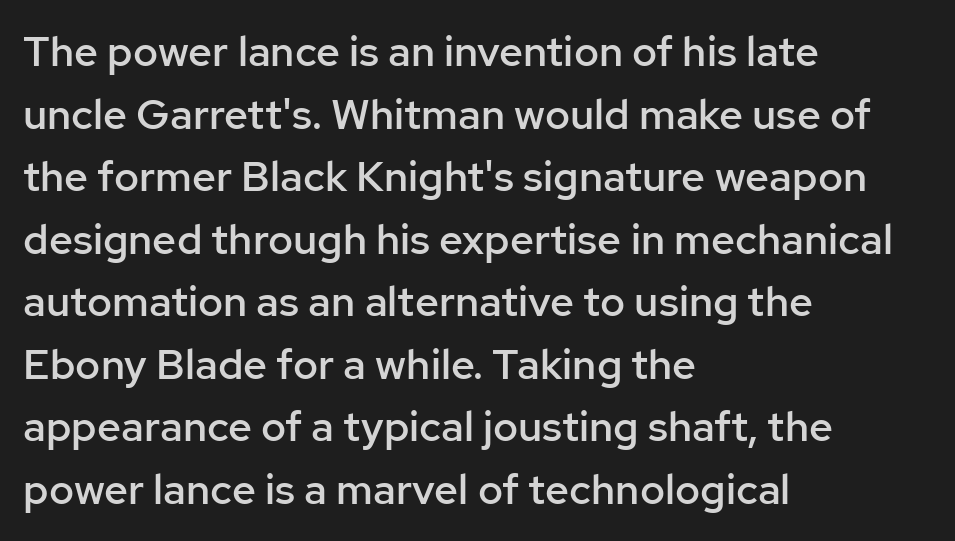
Q: Is the text bold? A: Semi-bold.
Q: Is the text italic (slanted)? A: No, it is upright.
Q: Is the typeface a serif or a sans-serif typeface? A: Sans-serif.
Q: Is the text underlined? A: No.
Q: How is the paragraph aligned? A: Left-aligned.
Q: Is the spacing between letters normal or unusually wide? A: Normal.
Q: Is the spacing between lines tight, normal or loose? A: Normal.
Q: Width (condensed, normal, or wide)? A: Normal.
Q: Stroke contrast? A: Low.
Q: x-height? A: Medium.
Q: Monospaced? A: No.
